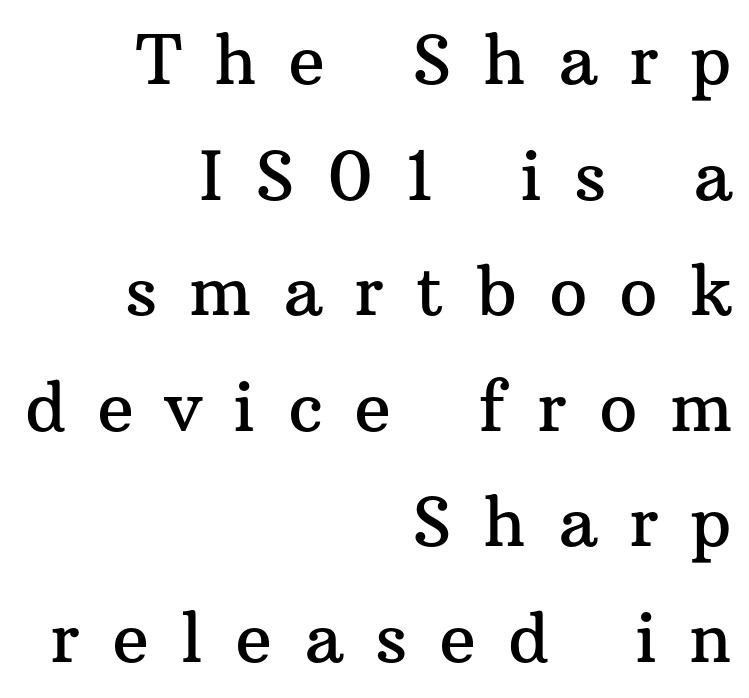
In terms of posture, this sample is upright. Right-aligned paragraph, ragged on the left. The face used here is seriffed, in the tradition of book romans. One glance says typical: line gaps are just what's usual. The foot of each line stays bare and open.
